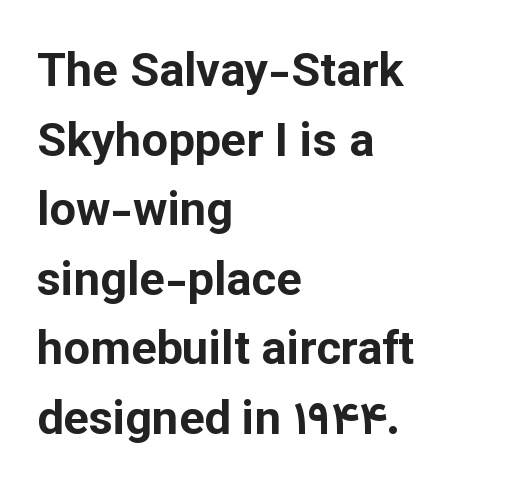
This sample uses a sans-serif face. Unlike italic type, these characters show no tilt at all. There is no visible air inserted between adjacent glyphs. Words float on clear page, feet unadorned. Strokes here are thick enough to call this a true bold.
